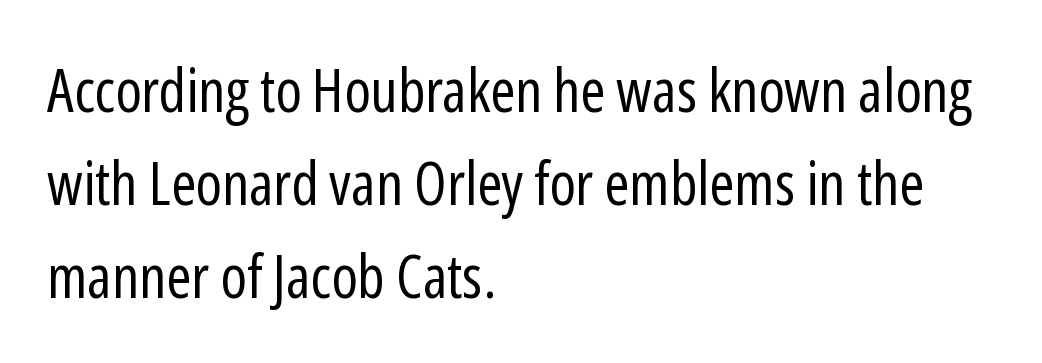
{"serif": "no", "italic": "no", "bold": "no", "weight": "regular", "width": "condensed", "stroke_contrast": "low", "x_height": "medium", "monospaced": "no", "underline": "no", "align": "left", "line_spacing": "normal", "line_spacing_ratio": 1.55, "letter_spacing": "normal", "letter_spacing_em": 0.0, "glyph_px": 60}
